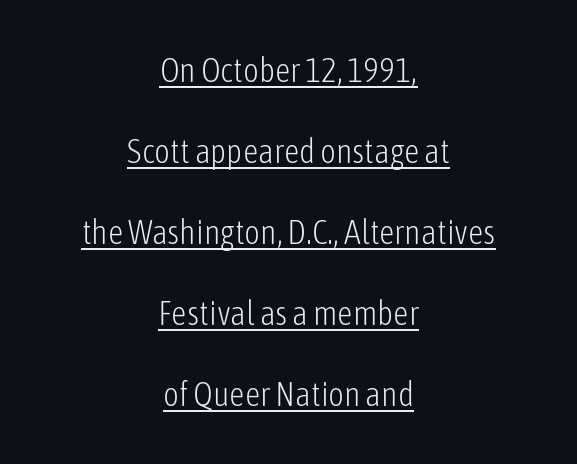
{"serif": "no", "italic": "no", "bold": "no", "weight": "light", "width": "condensed", "stroke_contrast": "low", "x_height": "medium", "monospaced": "no", "underline": "yes", "align": "center", "line_spacing": "loose", "line_spacing_ratio": 2.38, "letter_spacing": "normal", "letter_spacing_em": 0.0, "glyph_px": 34}
